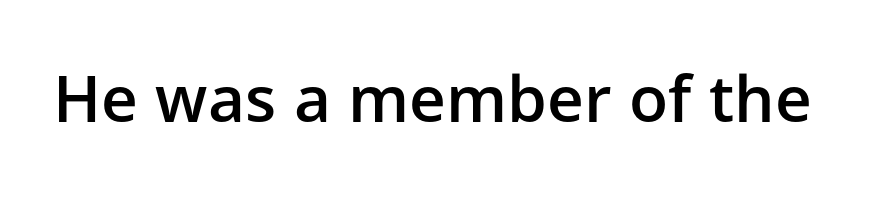
The image shows 64 px semibold sans-serif type, upright; set normal letter spacing, not underlined; low stroke contrast and a medium x-height.
